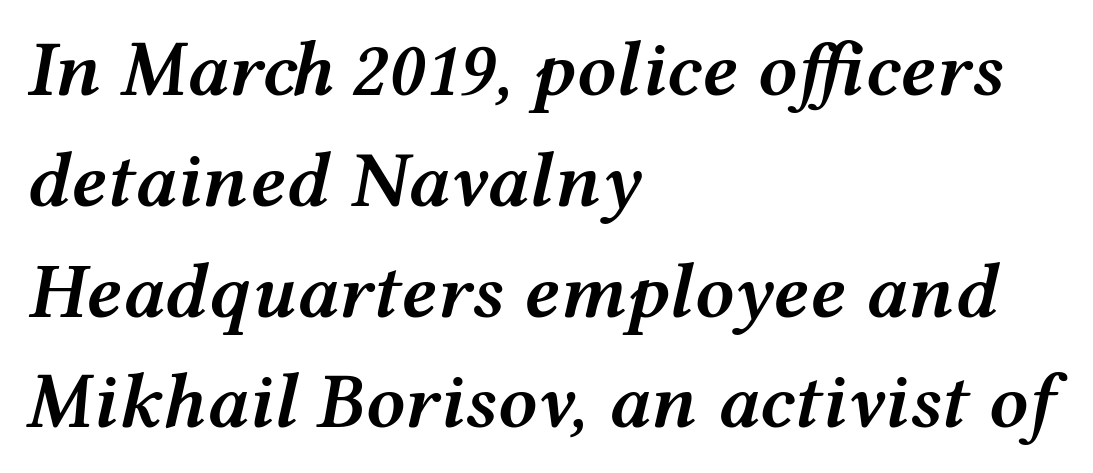
Q: Is the text bold? A: Semi-bold.
Q: Is the text italic (slanted)? A: Yes, it leans right by about 12 degrees.
Q: Is the text underlined? A: No.
Q: How is the paragraph aligned? A: Left-aligned.
Q: Is the spacing between letters normal or unusually wide? A: Normal.
Q: Is the spacing between lines tight, normal or loose? A: Normal.
Q: Width (condensed, normal, or wide)? A: Wide.
Q: Stroke contrast? A: Medium.
Q: x-height? A: Medium.
Q: Monospaced? A: No.
